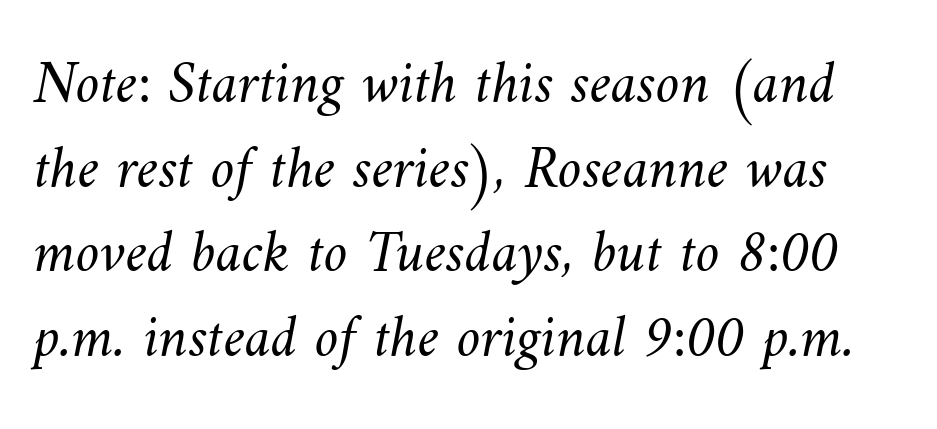
{"bold": "no", "weight": "light", "width": "normal", "stroke_contrast": "medium", "x_height": "small", "monospaced": "no", "underline": "no", "line_spacing": "normal", "line_spacing_ratio": 1.41, "letter_spacing": "normal", "letter_spacing_em": 0.0, "glyph_px": 60}
